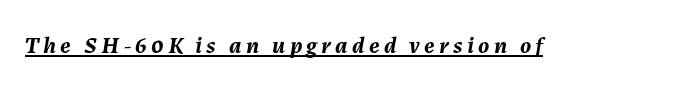
The image shows 24 px bold type, italic (leaning right); set underlined.
